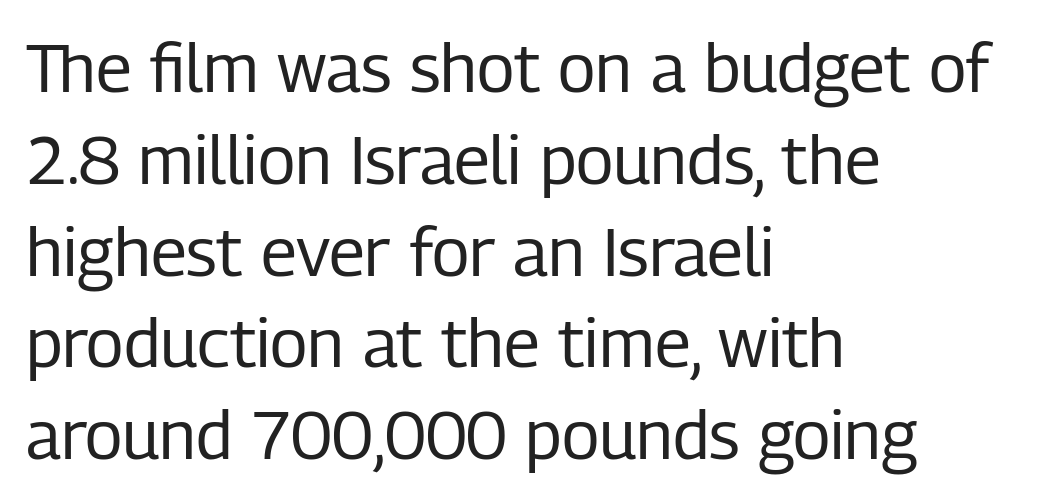
Stems here are at most as thick as an everyday book face. A student would call this left alignment; a typographer would say flush left, rag right. Inter-character spacing is left at the font's built-in metrics. Underline: absent. This sample has the flowing, uneven cadence of proportional lettering.
